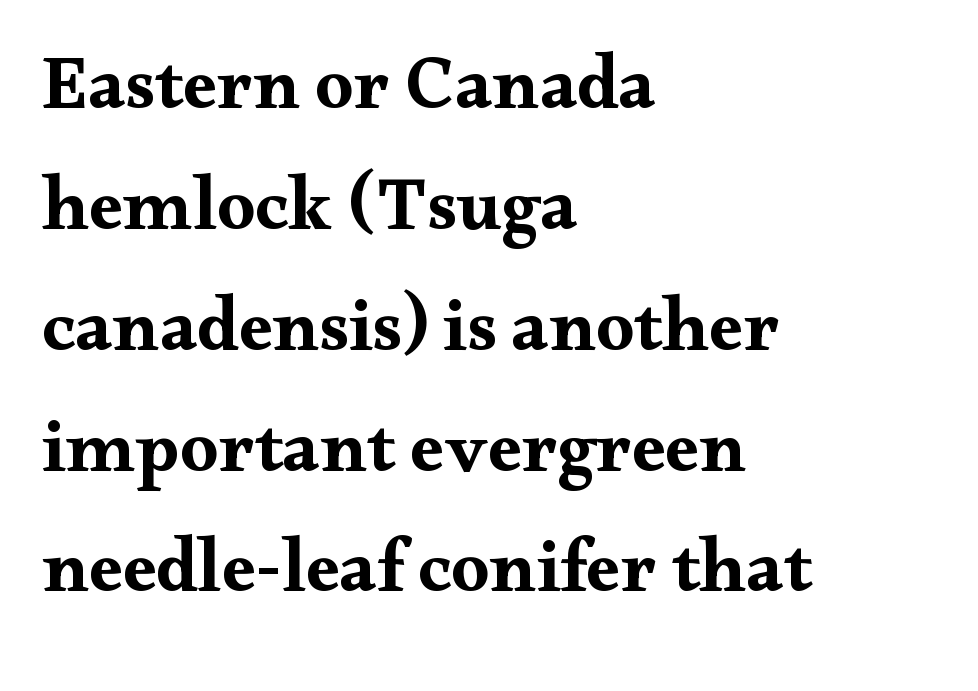
The image shows 76 px bold, wide serif type, upright; set left-aligned, normal line spacing (1.59x), normal letter spacing, not underlined; medium stroke contrast and a small x-height.
